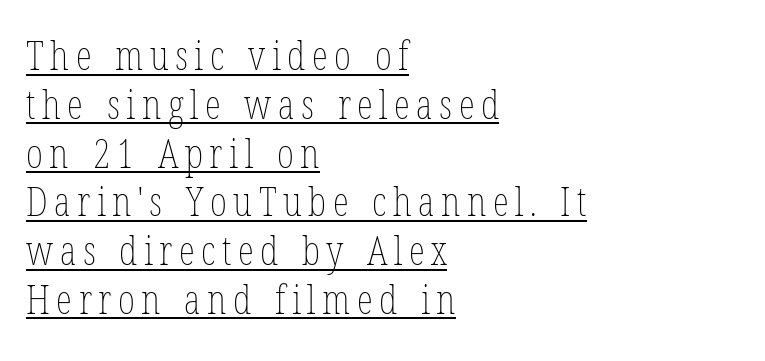
If you drew a line through each stem, it would be perfectly vertical. The paragraph shown leans on its left margin. You can see a thin bar hugging the bottom of the glyphs. The face looks like a standard text weight, possibly lighter. Note the varied advance widths — an 'i' is clearly narrower than an 'm'.
